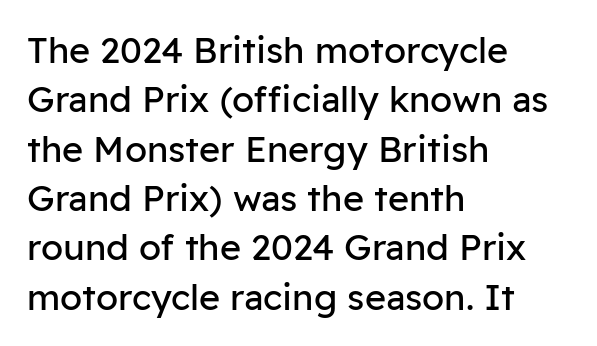
{"serif": "no", "italic": "no", "bold": "no", "weight": "regular", "width": "normal", "stroke_contrast": "low", "x_height": "medium", "monospaced": "no", "underline": "no", "align": "left", "line_spacing": "normal", "line_spacing_ratio": 1.37, "letter_spacing": "normal", "letter_spacing_em": 0.0, "glyph_px": 36}
